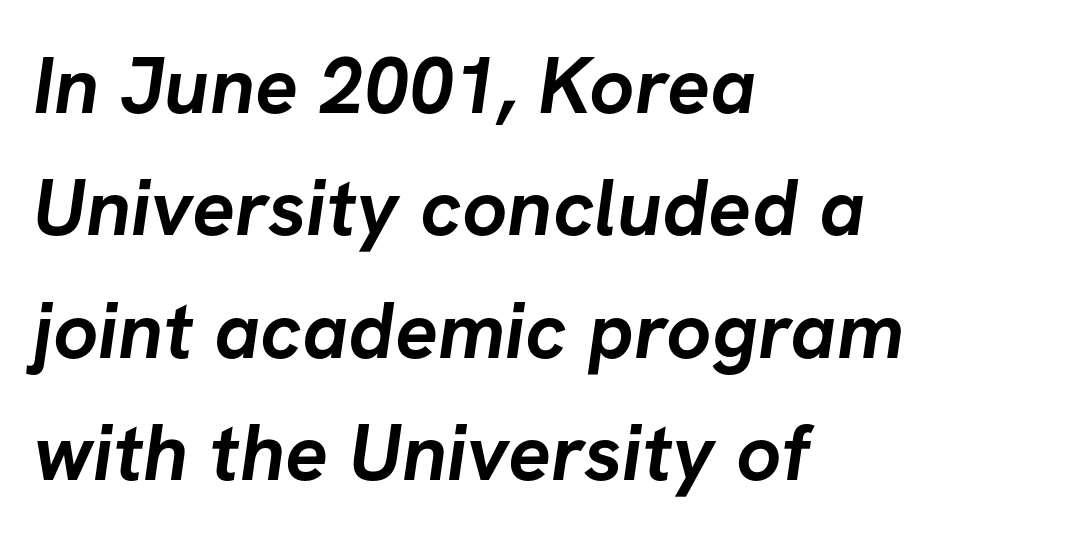
{"serif": "no", "bold": "yes", "weight": "semibold", "width": "normal", "stroke_contrast": "low", "x_height": "medium", "monospaced": "no", "underline": "no", "align": "left", "line_spacing": "normal", "line_spacing_ratio": 1.53, "letter_spacing": "normal", "letter_spacing_em": 0.0, "glyph_px": 80}
